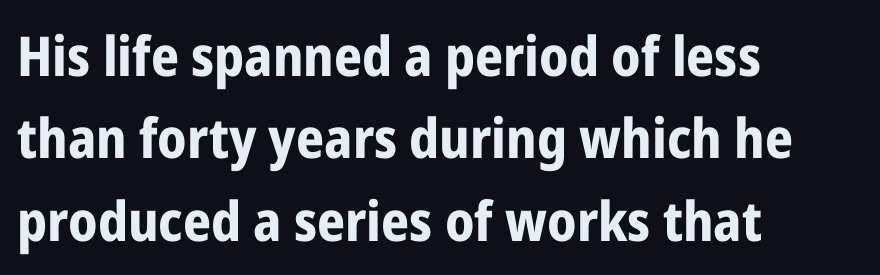
{"serif": "no", "italic": "no", "bold": "yes", "weight": "bold", "width": "condensed", "stroke_contrast": "low", "x_height": "medium", "monospaced": "no", "underline": "no", "align": "left", "line_spacing": "normal", "line_spacing_ratio": 1.5, "letter_spacing": "normal", "letter_spacing_em": 0.0, "glyph_px": 55}
